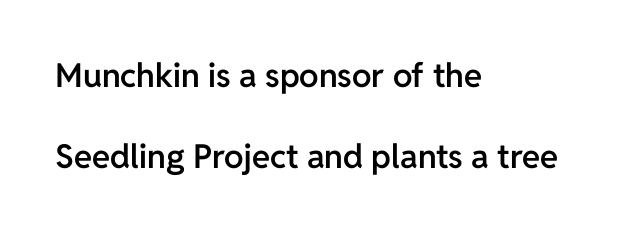
{"serif": "no", "italic": "no", "bold": "semi", "weight": "semibold", "width": "normal", "stroke_contrast": "low", "x_height": "medium", "monospaced": "no", "underline": "no", "align": "left", "line_spacing": "loose", "line_spacing_ratio": 2.45, "letter_spacing": "normal", "letter_spacing_em": 0.0, "glyph_px": 33}
